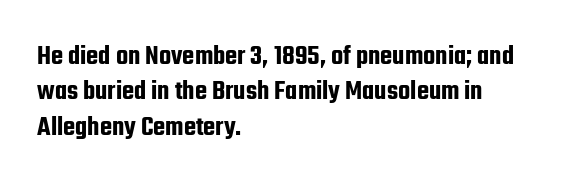
Q: Is the text italic (slanted)? A: No, it is upright.
Q: Is the typeface a serif or a sans-serif typeface? A: Sans-serif.
Q: Is the text underlined? A: No.
Q: How is the paragraph aligned? A: Left-aligned.
Q: Is the spacing between letters normal or unusually wide? A: Normal.
Q: Is the spacing between lines tight, normal or loose? A: Normal.
Q: Width (condensed, normal, or wide)? A: Condensed.
Q: Stroke contrast? A: Low.
Q: x-height? A: Medium.
Q: Monospaced? A: No.
